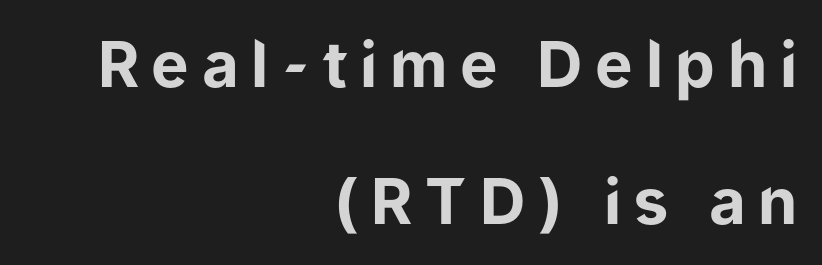
Q: Is the text bold? A: Yes.
Q: Is the text italic (slanted)? A: No, it is upright.
Q: Is the typeface a serif or a sans-serif typeface? A: Sans-serif.
Q: Is the text underlined? A: No.
Q: How is the paragraph aligned? A: Right-aligned.
Q: Is the spacing between letters normal or unusually wide? A: Unusually wide.
Q: Is the spacing between lines tight, normal or loose? A: Loose.
Q: Width (condensed, normal, or wide)? A: Normal.
Q: Stroke contrast? A: Low.
Q: x-height? A: Medium.
Q: Monospaced? A: No.
